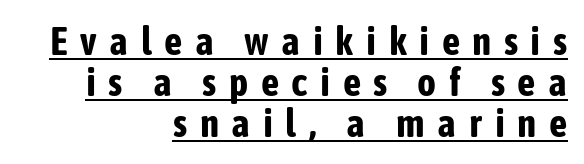
The passage shown is underscored from start to finish. A roman cut, with each character standing at attention. You can tell from the bare stems that sans-serif type was used. Whoever set this chose condensed vertical rhythm over breathing room. The face used here is rendered with a markedly widened letterfit.
